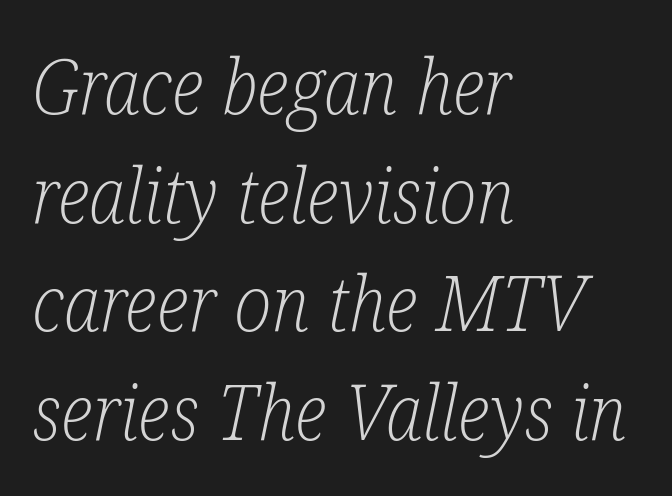
The image shows 76 px light, condensed serif type, italic (leaning right); set left-aligned, normal line spacing (1.43x), normal letter spacing, not underlined; low stroke contrast and a medium x-height.
